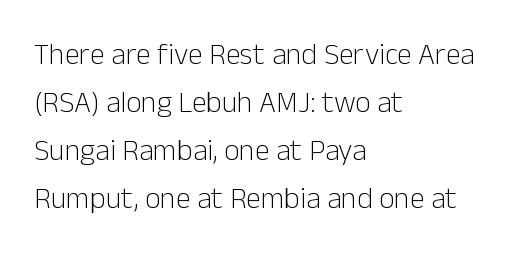
{"serif": "no", "italic": "no", "bold": "no", "weight": "light", "width": "normal", "stroke_contrast": "low", "x_height": "medium", "monospaced": "no", "underline": "no", "align": "left", "line_spacing": "normal", "line_spacing_ratio": 1.6, "letter_spacing": "normal", "letter_spacing_em": 0.0, "glyph_px": 30}
